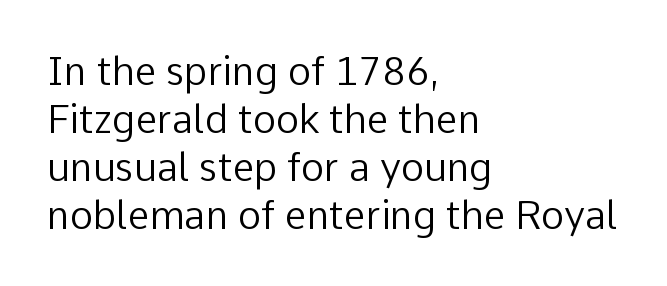
{"serif": "no", "italic": "no", "bold": "no", "weight": "regular", "width": "normal", "stroke_contrast": "low", "x_height": "medium", "monospaced": "no", "underline": "no", "align": "left", "line_spacing_ratio": 1.23, "letter_spacing": "normal", "letter_spacing_em": 0.0, "glyph_px": 39}
